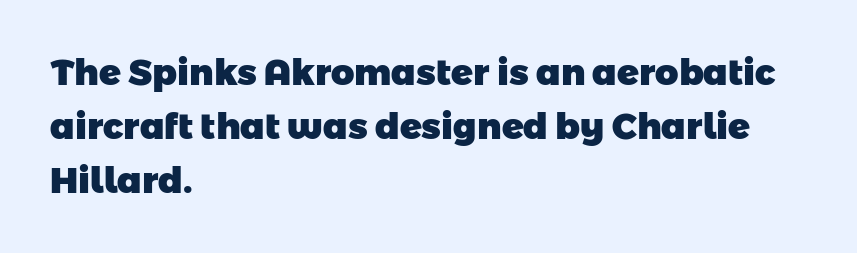
The image shows 36 px heavy sans-serif type; set left-aligned, normal line spacing (1.5x), normal letter spacing, not underlined; low stroke contrast and a medium x-height.
